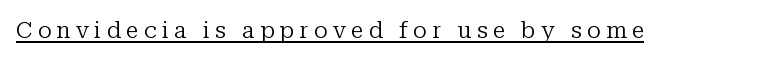
Q: Is the text bold? A: No.
Q: Is the text italic (slanted)? A: No, it is upright.
Q: Is the text underlined? A: Yes.
Q: Is the spacing between letters normal or unusually wide? A: Unusually wide.
